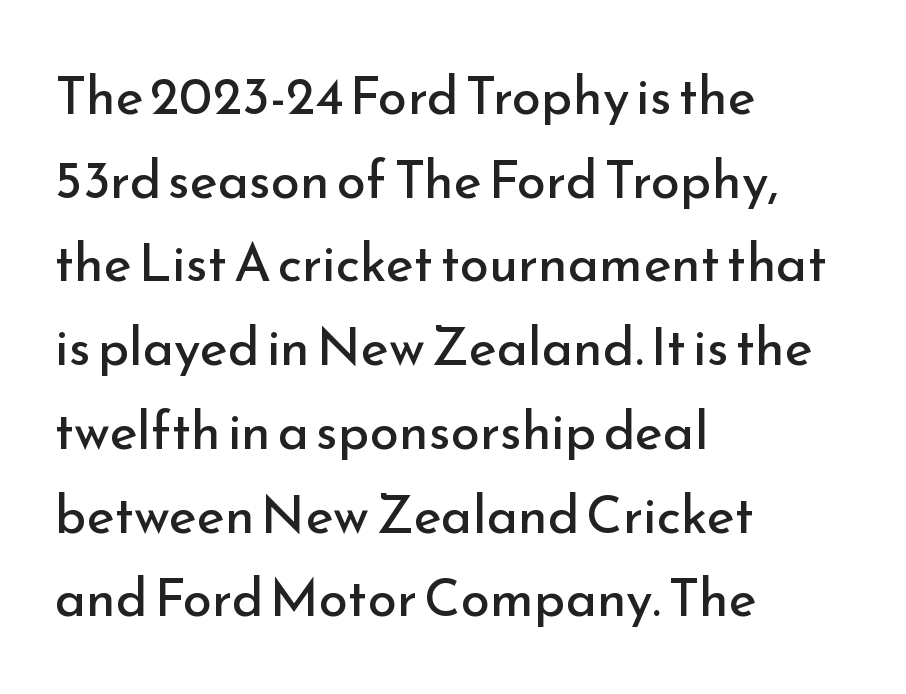
The face used here is a sans, in the tradition of grotesques and geometrics. Has an underline been added? It has not. The passage is arranged the way most books set body copy — flush left. Posture: straight, roman, zero tilt. Is this a fixed-width face? No — the glyphs have proportional, varying widths.
